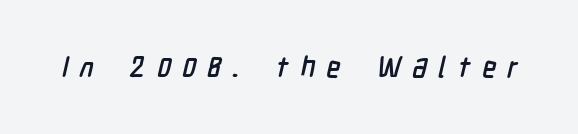
The image shows 29 px condensed sans-serif type; set unusually wide letter spacing (+0.39 em), not underlined; low stroke contrast and a medium x-height.
